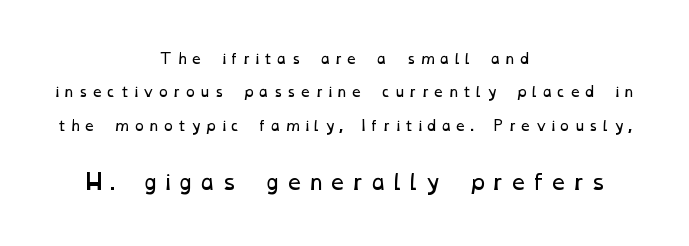
Q: Is the text bold? A: No.
Q: Is the text underlined? A: No.
Q: How is the paragraph aligned? A: Centered.
Q: Is the spacing between letters normal or unusually wide? A: Unusually wide.
Q: Is the spacing between lines tight, normal or loose? A: Loose.
Q: Which block of text is set in a larger size, the first (top) or the second (bottom)? A: The second (bottom) one.
